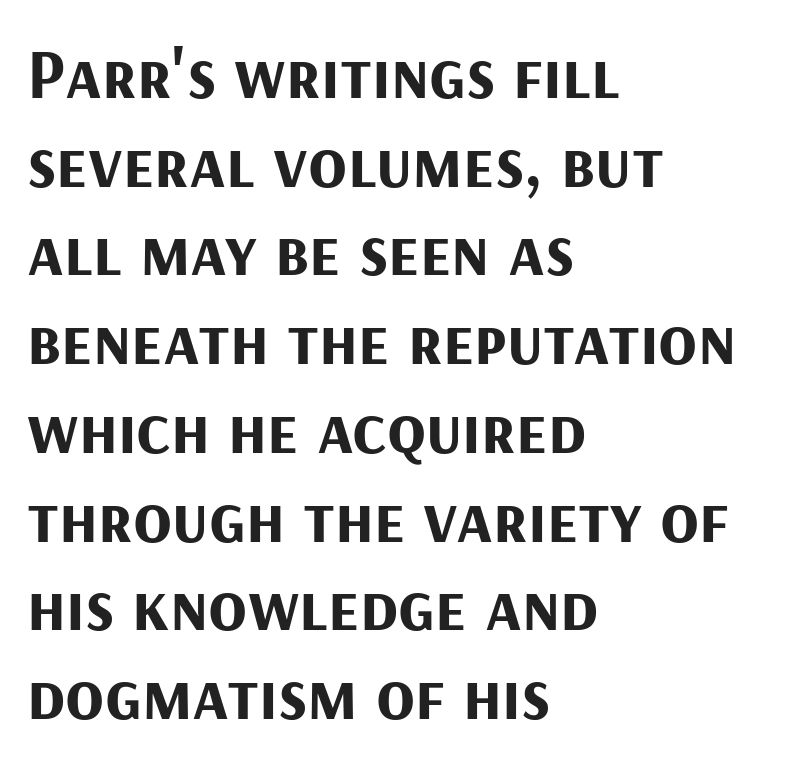
Look at the stroke-to-counter ratio: heavy, a bold. These lines stack with their left ends in a neat column. The type family on display is of the sans-serif kind. A normal amount of white space separates one row of letters from the next.
